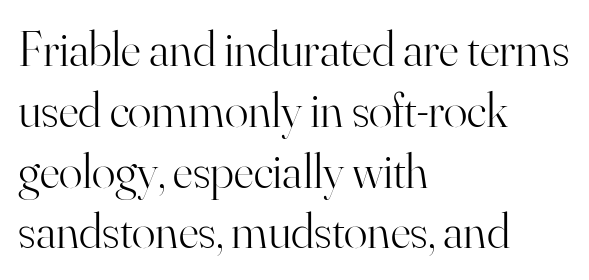
Q: Is the text bold? A: No.
Q: Is the text italic (slanted)? A: No, it is upright.
Q: Is the typeface a serif or a sans-serif typeface? A: Serif.
Q: Is the text underlined? A: No.
Q: How is the paragraph aligned? A: Left-aligned.
Q: Is the spacing between letters normal or unusually wide? A: Normal.
Q: Width (condensed, normal, or wide)? A: Normal.
Q: Stroke contrast? A: High.
Q: x-height? A: Small.
Q: Monospaced? A: No.
